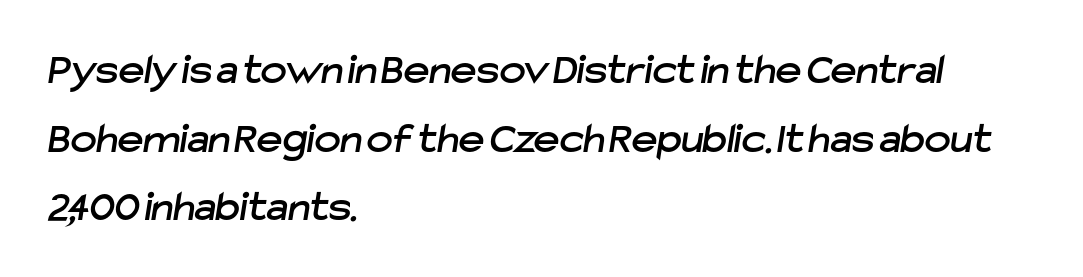
Descender tails drop into unmarked territory. Leftover space on each line is placed entirely after the last word. Baseline-to-baseline distance is the conventional proportion of letter height. The face used here is proportionally spaced, like ordinary book or web type. The tracking reads as untouched default to a designer's eye.
